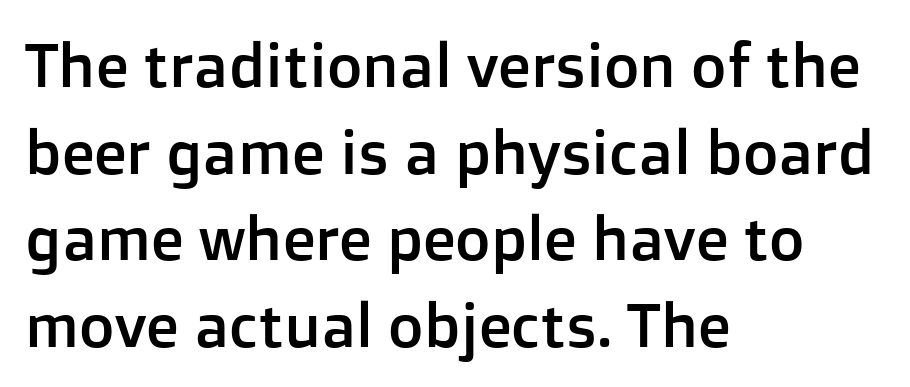
In terms of posture, this sample is upright. The compositor pushed each line to the left boundary. Each letter keeps its own natural width here, so spacing adapts to shape. These lines are composed in type without serifs.
